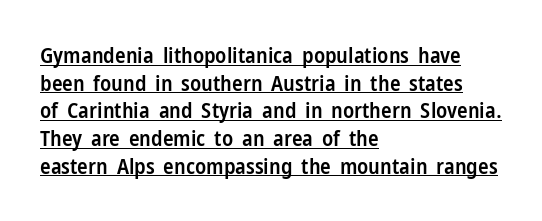
Q: Is the text bold? A: Semi-bold.
Q: Is the text italic (slanted)? A: No, it is upright.
Q: Is the text underlined? A: Yes.
Q: How is the paragraph aligned? A: Left-aligned.
Q: Is the spacing between letters normal or unusually wide? A: Normal.
Q: Is the spacing between lines tight, normal or loose? A: Normal.
